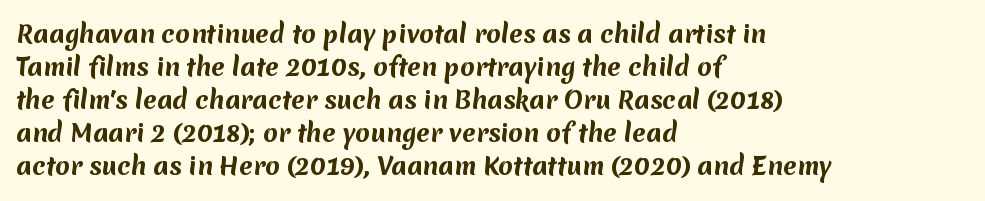
{"bold": "yes", "underline": "no", "align": "left", "line_spacing": "normal", "line_spacing_ratio": 1.38, "letter_spacing": "normal", "letter_spacing_em": 0.0, "glyph_px": 24}
